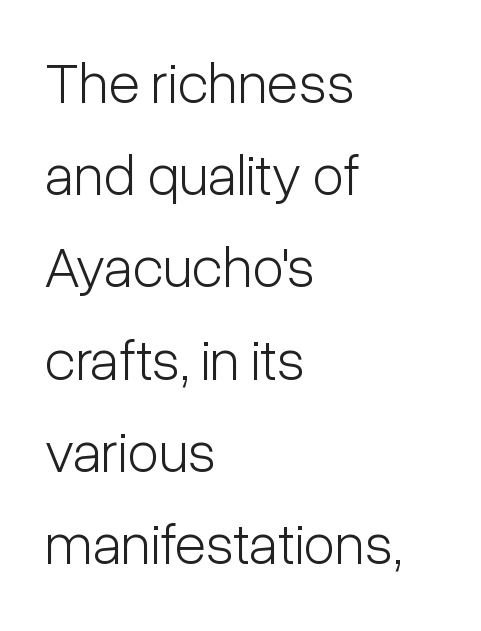
The image shows 58 px light, condensed sans-serif type, upright; set left-aligned, normal line spacing (1.59x), normal letter spacing, not underlined; low stroke contrast and a medium x-height.
